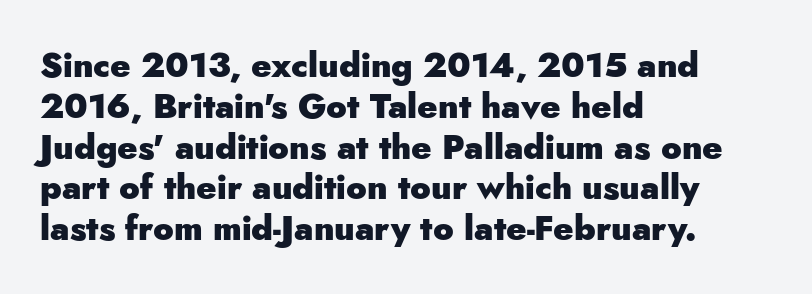
{"serif": "no", "italic": "no", "bold": "yes", "weight": "heavy", "width": "normal", "stroke_contrast": "low", "x_height": "small", "monospaced": "no", "underline": "no", "align": "left", "line_spacing_ratio": 1.2, "letter_spacing": "normal", "letter_spacing_em": 0.0, "glyph_px": 34}
